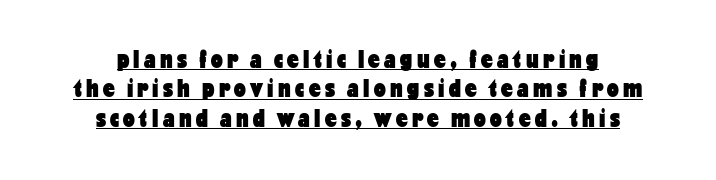
Q: Is the text bold? A: Yes.
Q: Is the text italic (slanted)? A: No, it is upright.
Q: Is the text underlined? A: Yes.
Q: How is the paragraph aligned? A: Centered.
Q: Is the spacing between lines tight, normal or loose? A: Tight.
